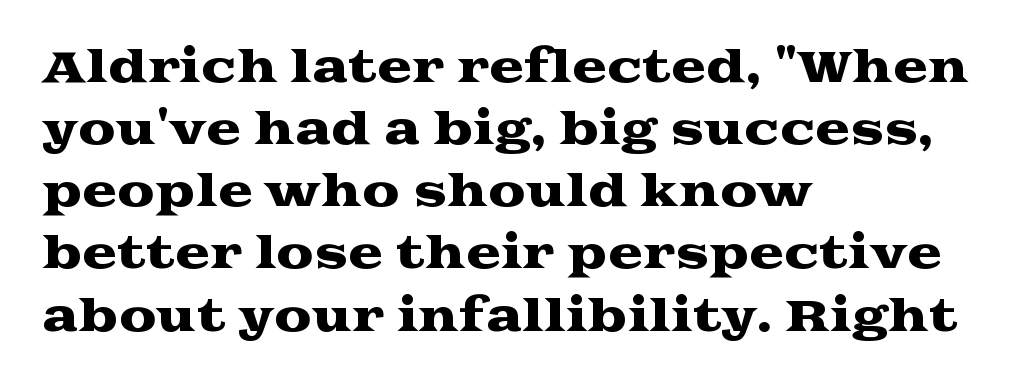
Is the block centered? No — it sits flush against the left margin. The characters display serif detailing at their extremities. The lettering stays uniformly vertical, giving the passage a roman look. Looks like regular typesetting: each glyph gets only the width it needs.
